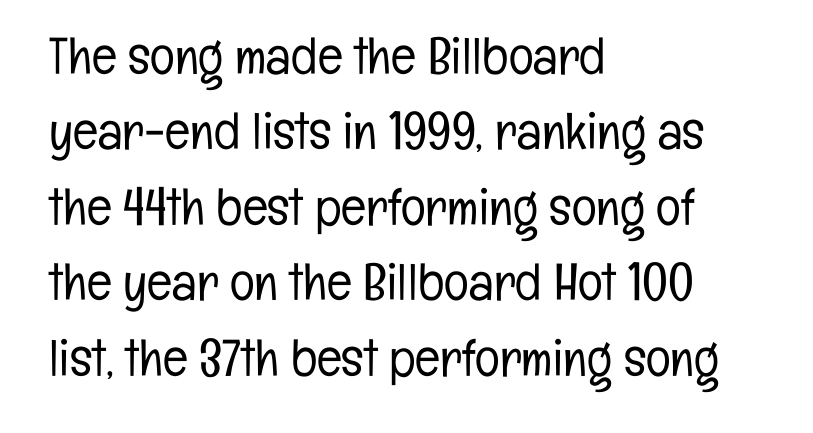
Q: Is the text bold? A: No.
Q: Is the text italic (slanted)? A: No, it is upright.
Q: Is the typeface a serif or a sans-serif typeface? A: Sans-serif.
Q: Is the text underlined? A: No.
Q: How is the paragraph aligned? A: Left-aligned.
Q: Is the spacing between letters normal or unusually wide? A: Normal.
Q: Is the spacing between lines tight, normal or loose? A: Normal.
Q: Width (condensed, normal, or wide)? A: Condensed.
Q: Stroke contrast? A: Low.
Q: x-height? A: Medium.
Q: Monospaced? A: No.
